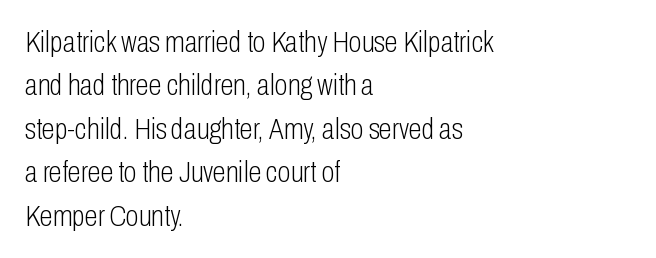
The image shows 30 px light, condensed sans-serif type, upright; set left-aligned, normal line spacing (1.45x), normal letter spacing, not underlined; low stroke contrast and a medium x-height.
